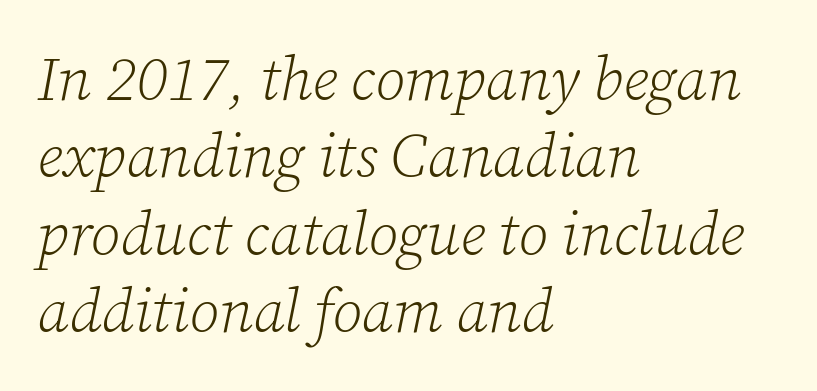
{"serif": "yes", "italic": "yes", "lean": "right", "slant_degrees": 12, "bold": "no", "weight": "light", "width": "normal", "stroke_contrast": "low", "x_height": "medium", "monospaced": "no", "underline": "no", "align": "left", "line_spacing": "normal", "line_spacing_ratio": 1.29, "letter_spacing": "normal", "letter_spacing_em": 0.0, "glyph_px": 60}
